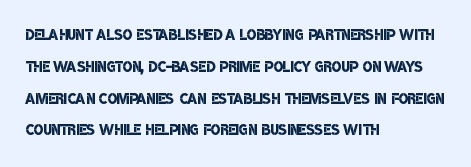
The rendering keeps characters at their native spacing. How heavy is the stroke? Medium-heavy — a semibold, shy of bold. Whoever set this chose a conventional vertical rhythm. A classic flush-left, rag-right setting is used for this passage.
